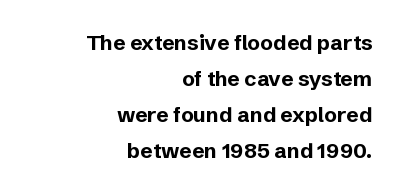
The image shows 21 px bold type, upright; set right-aligned, line spacing 1.72x, normal letter spacing, not underlined.
